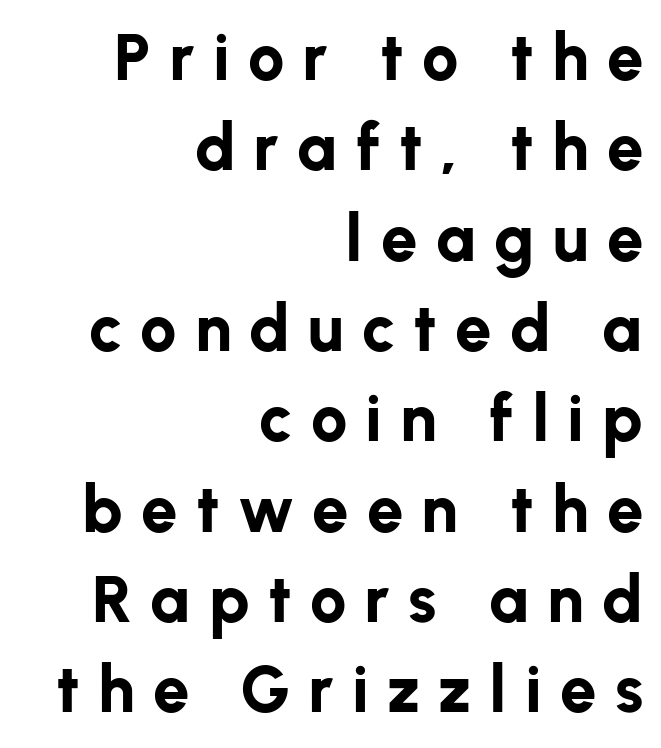
The image shows 65 px bold sans-serif type, upright; set right-aligned, normal line spacing (1.39x), unusually wide letter spacing (+0.28 em), not underlined; low stroke contrast and a medium x-height.
